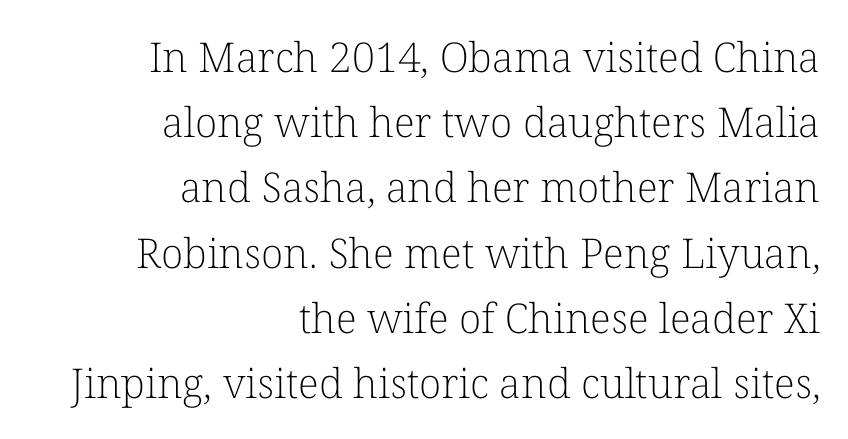
{"serif": "yes", "italic": "no", "bold": "no", "weight": "light", "width": "normal", "stroke_contrast": "low", "x_height": "medium", "monospaced": "no", "underline": "no", "align": "right", "line_spacing": "normal", "line_spacing_ratio": 1.59, "letter_spacing": "normal", "letter_spacing_em": 0.0, "glyph_px": 41}
